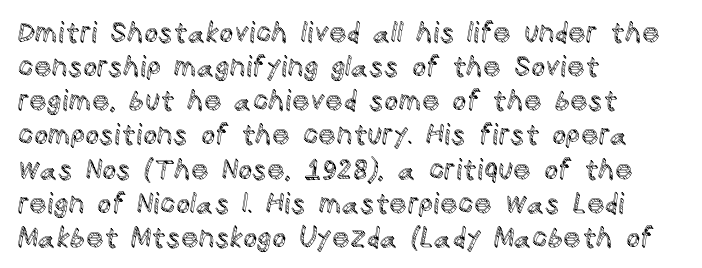
Words float on clear page, feet unadorned. Alignment: flush left. Think of a printed novel: that variable character pitch is what you see here.
